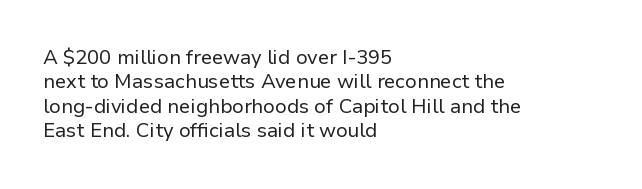
These lines keep a tight, regular rhythm from letter to letter. In CSS terms this would be text-align: left. Weight: in the light-to-regular range. This is roman type, the default non-slanted kind. Decoration check: the copy has no underline.
